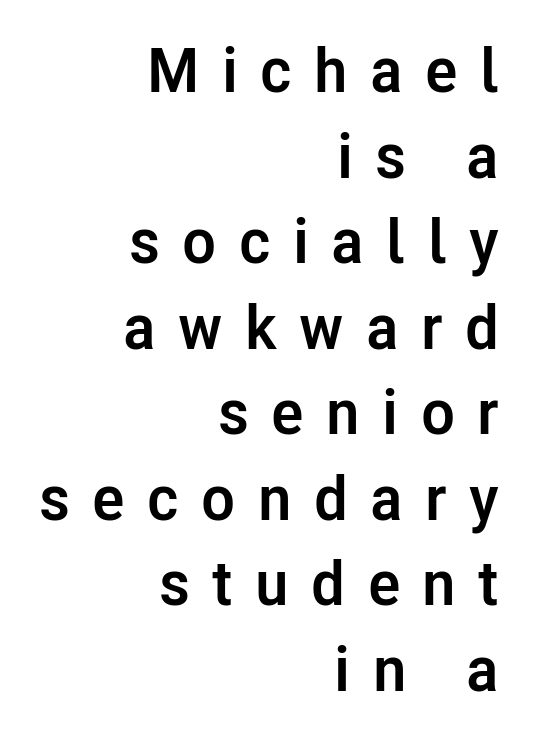
Q: Is the text bold? A: Yes.
Q: Is the text italic (slanted)? A: No, it is upright.
Q: Is the typeface a serif or a sans-serif typeface? A: Sans-serif.
Q: Is the text underlined? A: No.
Q: How is the paragraph aligned? A: Right-aligned.
Q: Is the spacing between letters normal or unusually wide? A: Unusually wide.
Q: Is the spacing between lines tight, normal or loose? A: Normal.
Q: Width (condensed, normal, or wide)? A: Normal.
Q: Stroke contrast? A: Low.
Q: x-height? A: Medium.
Q: Monospaced? A: No.
